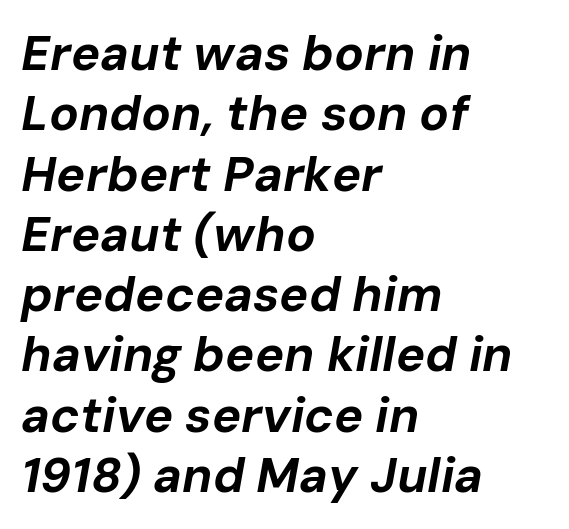
Q: Is the text bold? A: Yes.
Q: Is the text italic (slanted)? A: Yes, it leans right by about 10 degrees.
Q: Is the text underlined? A: No.
Q: How is the paragraph aligned? A: Left-aligned.
Q: Is the spacing between letters normal or unusually wide? A: Normal.
Q: Width (condensed, normal, or wide)? A: Normal.
Q: Stroke contrast? A: Low.
Q: x-height? A: Medium.
Q: Monospaced? A: No.
